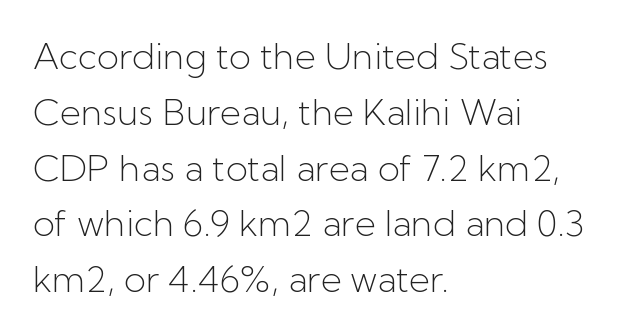
{"serif": "no", "italic": "no", "bold": "no", "weight": "light", "width": "normal", "stroke_contrast": "low", "x_height": "medium", "monospaced": "no", "underline": "no", "align": "left", "line_spacing": "normal", "line_spacing_ratio": 1.55, "letter_spacing": "normal", "letter_spacing_em": 0.0, "glyph_px": 36}
